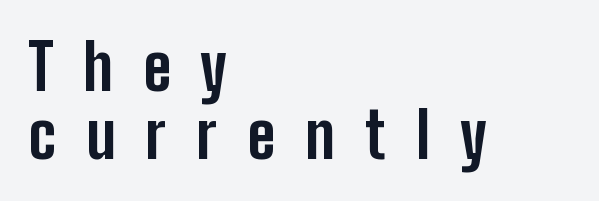
Characters remain perfectly vertical along every line. In CSS terms this would be text-align: left. The passage shown is emphatically bold. Leading is clearly below the norm, producing a dense column. The area under the type is left untouched.
